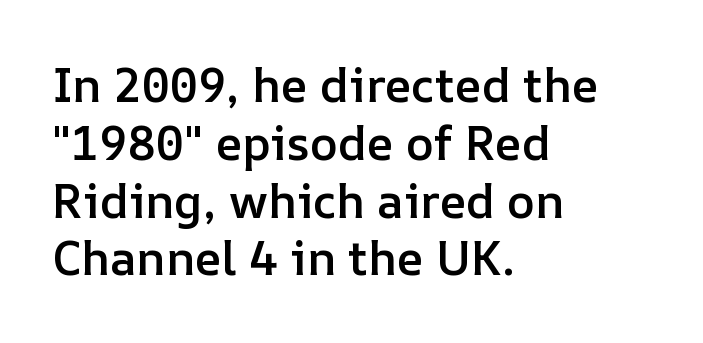
Q: Is the text bold? A: Semi-bold.
Q: Is the text italic (slanted)? A: No, it is upright.
Q: Is the text underlined? A: No.
Q: How is the paragraph aligned? A: Left-aligned.
Q: Is the spacing between letters normal or unusually wide? A: Normal.
Q: Width (condensed, normal, or wide)? A: Normal.
Q: Stroke contrast? A: Low.
Q: x-height? A: Medium.
Q: Monospaced? A: No.
